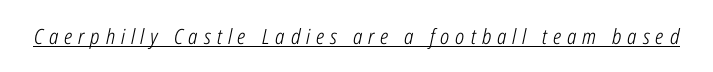
Observe the lean: these are italic letterforms. Characters follow at a spacing far wider than the type designer built in. Stems here are at most as thick as an everyday book face. Check the space under the baseline: a stroke is drawn there.
